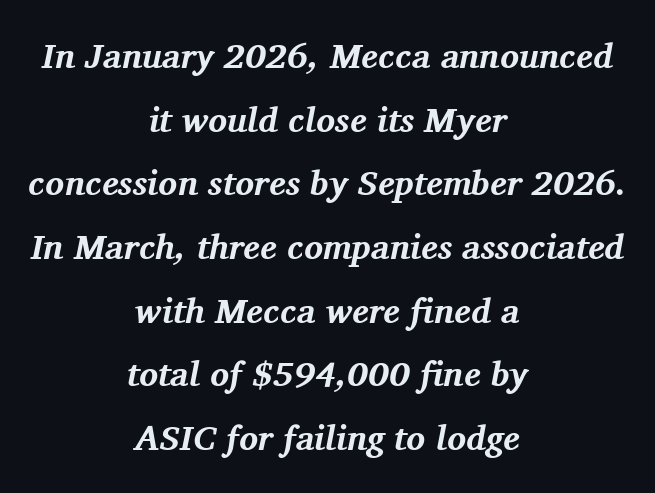
You can tell it's italic because the verticals aren't actually vertical. What kind of face is this? One with serifs. The space directly below the letters is spotless. The rag falls on both sides of this text block equally.
